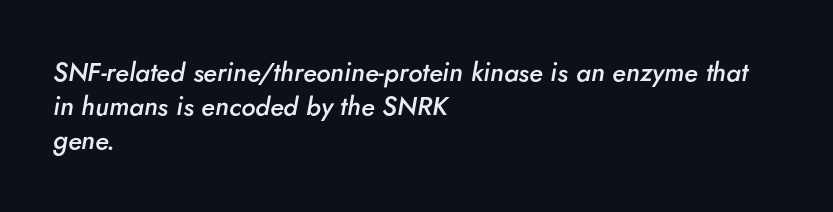
Q: Is the text bold? A: Semi-bold.
Q: Is the text italic (slanted)? A: Yes, it leans right by about 5 degrees.
Q: Is the text underlined? A: No.
Q: How is the paragraph aligned? A: Left-aligned.
Q: Is the spacing between letters normal or unusually wide? A: Normal.
Q: Is the spacing between lines tight, normal or loose? A: Normal.
